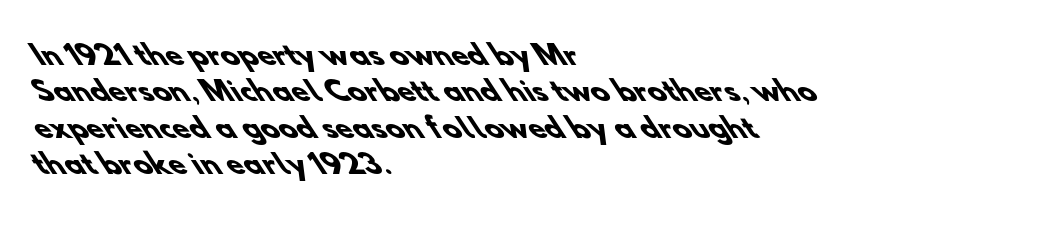
Quick note: interline space is typical. Quick note: underline off. If you drew a ruler down the left edge, every line would touch it. How are the letters spaced? Ordinarily, with no added tracking. Weight: bold.
